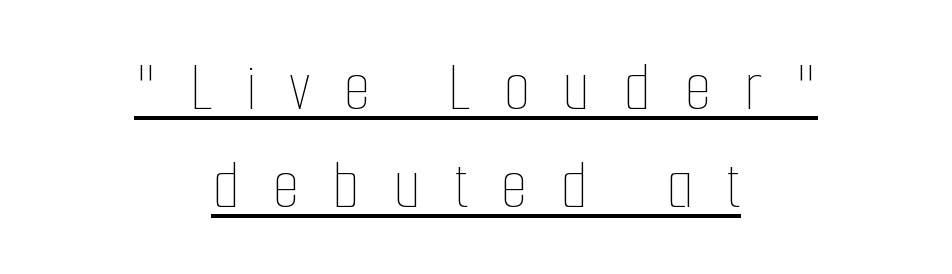
Q: Is the text bold? A: No.
Q: Is the text italic (slanted)? A: No, it is upright.
Q: Is the text underlined? A: Yes.
Q: How is the paragraph aligned? A: Centered.
Q: Is the spacing between letters normal or unusually wide? A: Unusually wide.
Q: Is the spacing between lines tight, normal or loose? A: Normal.
Q: Width (condensed, normal, or wide)? A: Condensed.
Q: Stroke contrast? A: Low.
Q: x-height? A: Medium.
Q: Monospaced? A: No.
